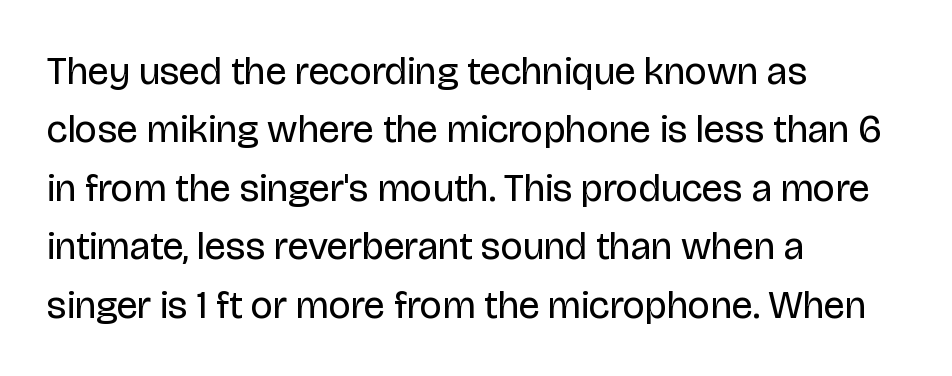
{"serif": "no", "italic": "no", "bold": "no", "weight": "regular", "width": "normal", "stroke_contrast": "low", "x_height": "large", "monospaced": "no", "underline": "no", "align": "left", "line_spacing": "normal", "line_spacing_ratio": 1.5, "letter_spacing": "normal", "letter_spacing_em": 0.0, "glyph_px": 39}
